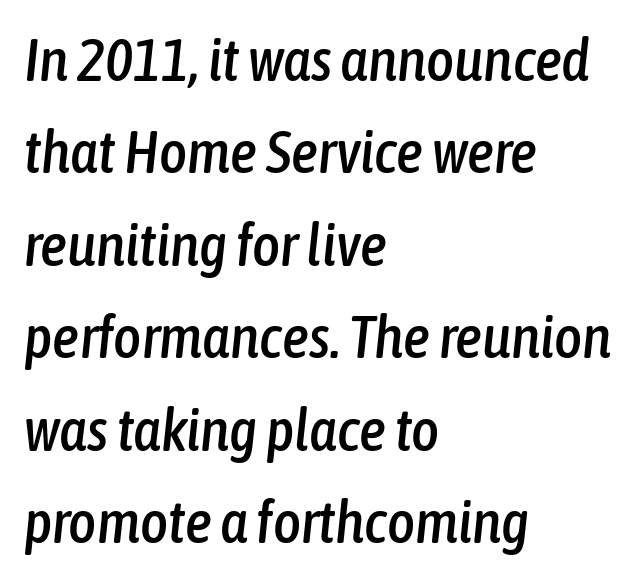
The image shows 60 px condensed type, italic (leaning right); set left-aligned, normal line spacing (1.54x), normal letter spacing, not underlined; low stroke contrast and a medium x-height.
